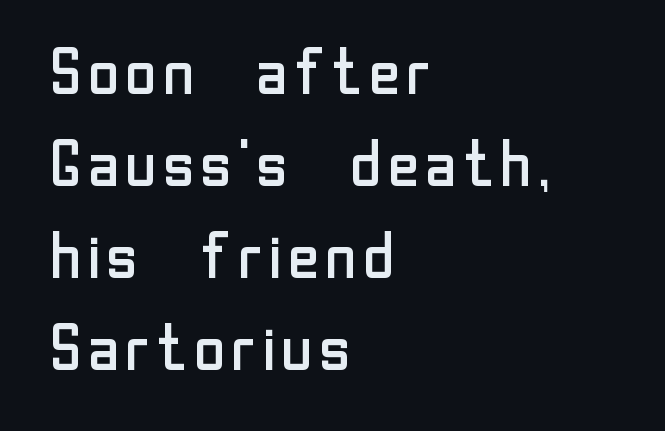
{"serif": "no", "italic": "no", "bold": "no", "weight": "regular", "width": "normal", "stroke_contrast": "low", "x_height": "medium", "monospaced": "no", "underline": "no", "align": "left", "line_spacing": "normal", "line_spacing_ratio": 1.44, "letter_spacing": "normal", "letter_spacing_em": 0.0, "glyph_px": 64}
